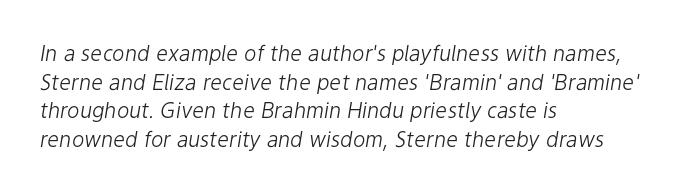
This sample is left-justified, so line endings fall wherever the words run out. The axis of the letterforms is tilted away from vertical. Is the type heavy? It reads as light-to-regular instead. Summary of vertical rhythm: regular, with standard interline spacing. There is no visible air inserted between adjacent glyphs.
